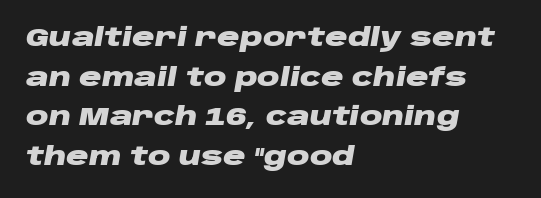
{"italic": "yes", "lean": "right", "slant_degrees": 10, "bold": "yes", "underline": "no", "align": "left", "line_spacing": "normal", "line_spacing_ratio": 1.59, "letter_spacing": "normal", "letter_spacing_em": 0.0, "glyph_px": 25}
